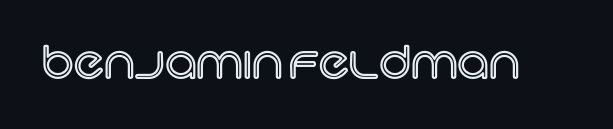
The image shows 44 px text type, upright; set normal letter spacing, not underlined; a large x-height.
